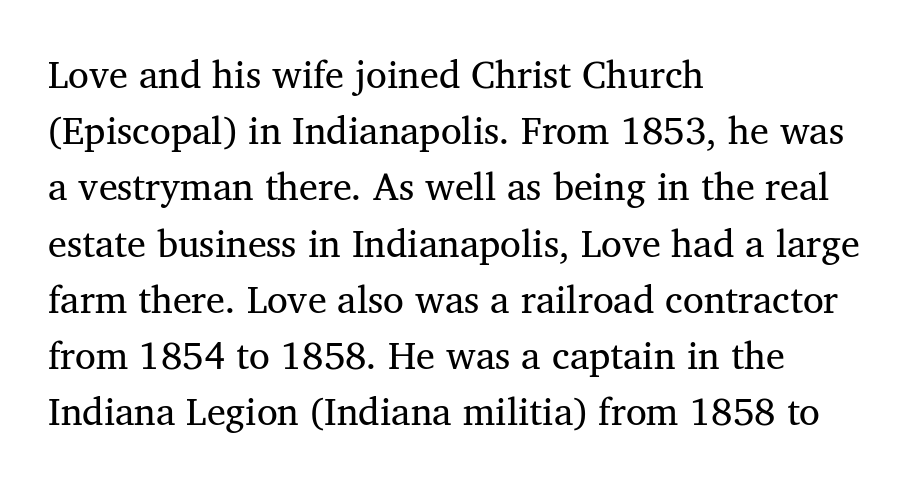
Q: Is the text bold? A: No.
Q: Is the typeface a serif or a sans-serif typeface? A: Serif.
Q: Is the text underlined? A: No.
Q: How is the paragraph aligned? A: Left-aligned.
Q: Is the spacing between letters normal or unusually wide? A: Normal.
Q: Is the spacing between lines tight, normal or loose? A: Normal.
Q: Width (condensed, normal, or wide)? A: Normal.
Q: Stroke contrast? A: Medium.
Q: x-height? A: Medium.
Q: Monospaced? A: No.
